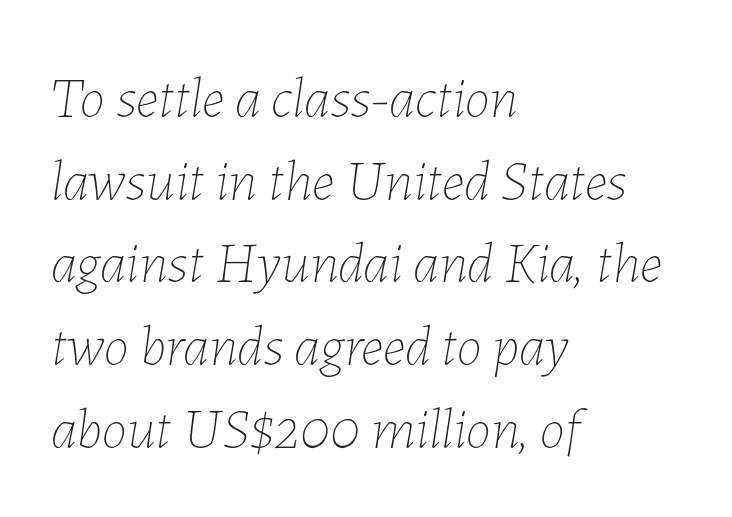
{"italic": "yes", "lean": "right", "slant_degrees": 7, "bold": "no", "weight": "thin", "width": "normal", "stroke_contrast": "low", "x_height": "medium", "monospaced": "no", "underline": "no", "align": "left", "line_spacing": "normal", "line_spacing_ratio": 1.45, "letter_spacing": "normal", "letter_spacing_em": 0.0, "glyph_px": 57}
